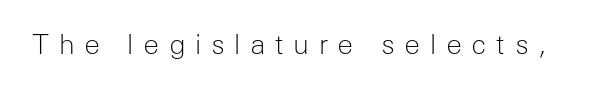
It's the straight-up-and-down kind of type. Glance below the letters and you will spot only blank space. The gaps between neighbouring characters are conspicuously large. The cut favours lightness, reaching ordinary text weight at its darkest.
